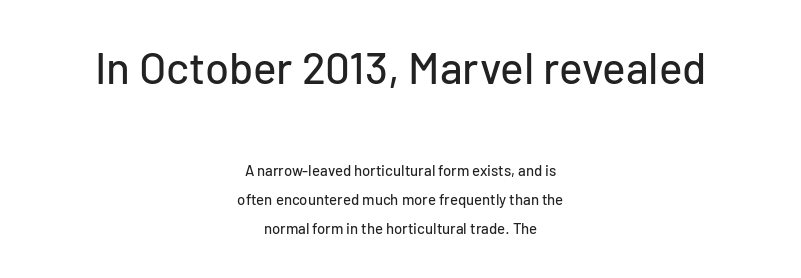
The lettering holds an erect, upright posture throughout. The tracking reads as untouched default to a designer's eye. The passage shown stacks its lines with a broad gap. Which chunk is bigger? The first one — the top block dwarfs the bottom.
